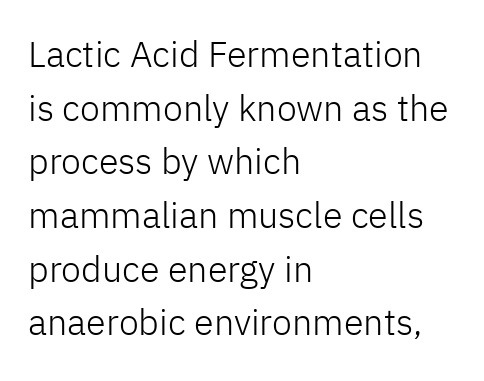
Stroke thickness stays within the range of a standard reading face or lighter. The letters sit at their default tracking, neither squeezed nor spread. The paragraph has a hard left edge and a soft right edge. The type family on display is of the sans-serif kind.
